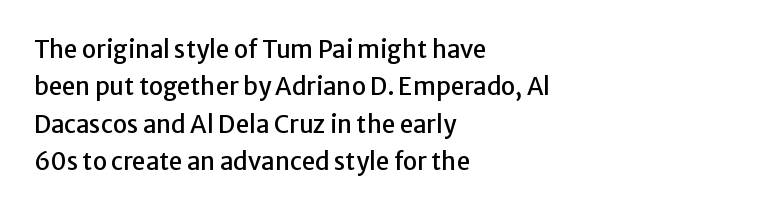
Quick note: interline space is typical. Ordinary non-slanted type is in use. The glyphs are unaccompanied by any horizontal stroke below them. The setting favours the left margin, as ordinary paragraphs usually do.
